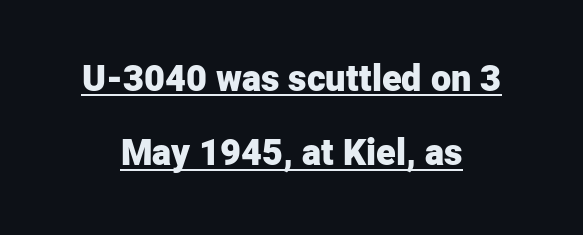
You could not count columns in this text — the font is proportionally spaced. As a designer I'd log this as weight 700, bold. Style check: upright. The face used here appears with an underline applied.
